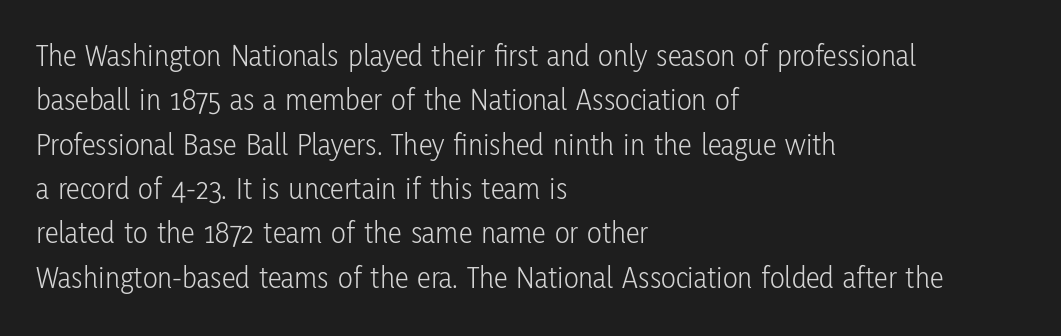
Q: Is the text bold? A: No.
Q: Is the text italic (slanted)? A: No, it is upright.
Q: Is the typeface a serif or a sans-serif typeface? A: Sans-serif.
Q: Is the text underlined? A: No.
Q: How is the paragraph aligned? A: Left-aligned.
Q: Is the spacing between letters normal or unusually wide? A: Normal.
Q: Is the spacing between lines tight, normal or loose? A: Normal.
Q: Width (condensed, normal, or wide)? A: Condensed.
Q: Stroke contrast? A: Low.
Q: x-height? A: Medium.
Q: Monospaced? A: No.
